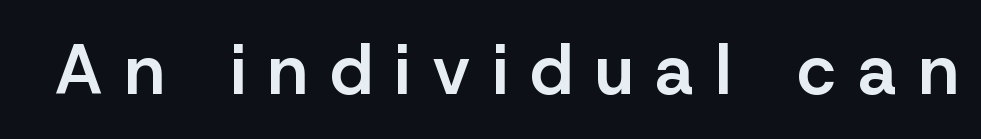
Q: Is the text bold? A: Semi-bold.
Q: Is the text italic (slanted)? A: No, it is upright.
Q: Is the typeface a serif or a sans-serif typeface? A: Sans-serif.
Q: Is the text underlined? A: No.
Q: Is the spacing between letters normal or unusually wide? A: Unusually wide.
Q: Width (condensed, normal, or wide)? A: Normal.
Q: Stroke contrast? A: Low.
Q: x-height? A: Medium.
Q: Monospaced? A: No.
